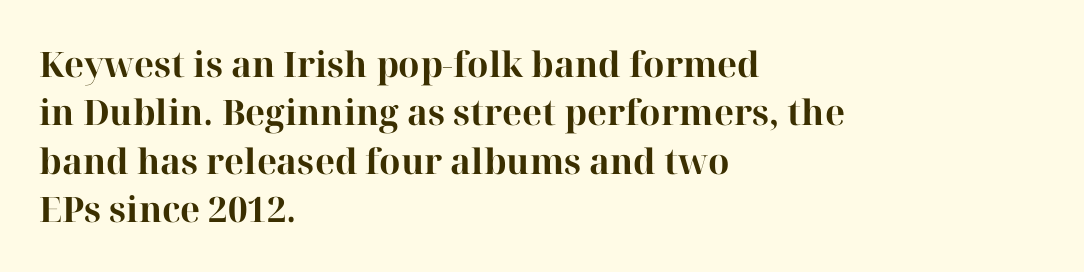
{"serif": "yes", "italic": "no", "bold": "yes", "weight": "bold", "width": "normal", "stroke_contrast": "high", "x_height": "medium", "monospaced": "no", "underline": "no", "align": "left", "line_spacing": "normal", "line_spacing_ratio": 1.38, "letter_spacing": "normal", "letter_spacing_em": 0.0, "glyph_px": 35}
